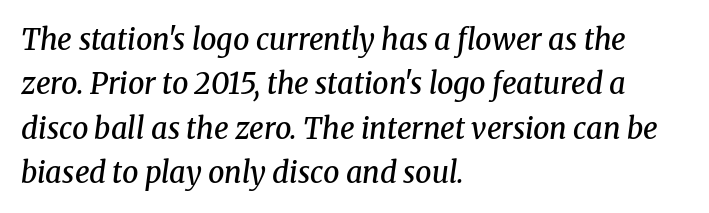
The image shows 29 px semibold serif type, italic (leaning right); set left-aligned, normal line spacing (1.53x), normal letter spacing, not underlined; medium stroke contrast and a medium x-height.
